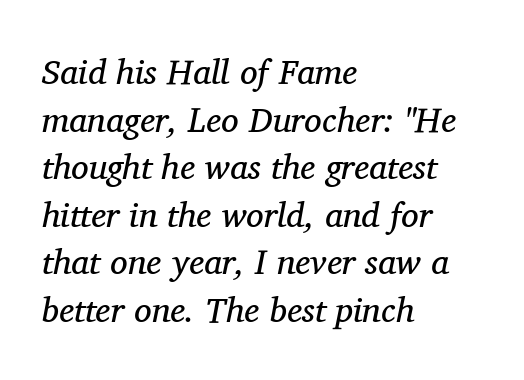
Q: Is the text bold? A: No.
Q: Is the text italic (slanted)? A: Yes, it leans right by about 11 degrees.
Q: Is the typeface a serif or a sans-serif typeface? A: Serif.
Q: Is the text underlined? A: No.
Q: How is the paragraph aligned? A: Left-aligned.
Q: Is the spacing between letters normal or unusually wide? A: Normal.
Q: Is the spacing between lines tight, normal or loose? A: Normal.
Q: Width (condensed, normal, or wide)? A: Normal.
Q: Stroke contrast? A: Medium.
Q: x-height? A: Medium.
Q: Monospaced? A: No.
